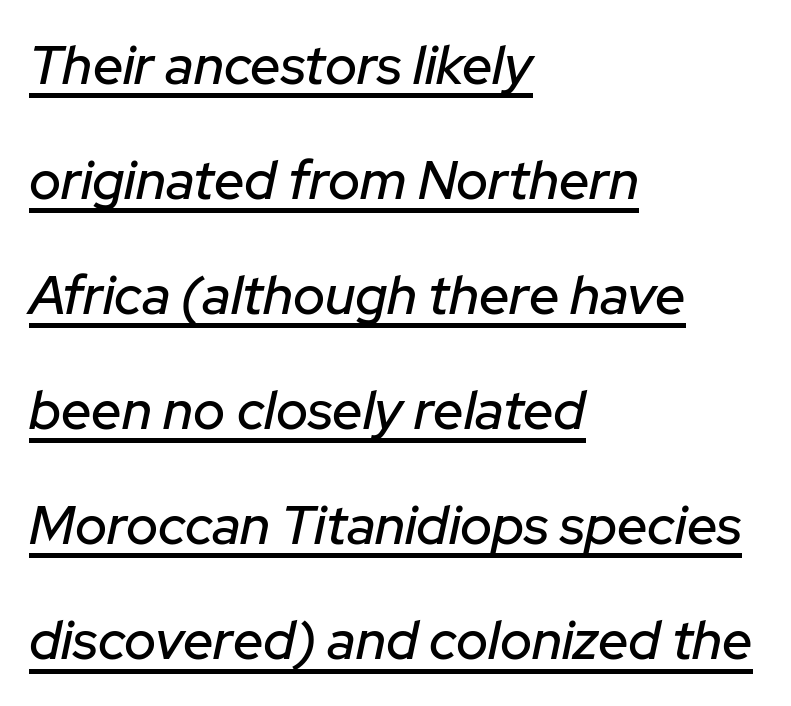
Observe the lean: these are italic letterforms. Proportional: the letters do not fall into vertical columns. Leftover space on each line is placed entirely after the last word. Interline gaps are noticeably wide in this sample.
